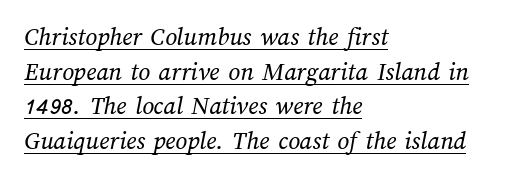
The image shows 26 px text type; set left-aligned, normal line spacing (1.33x), normal letter spacing, underlined.
